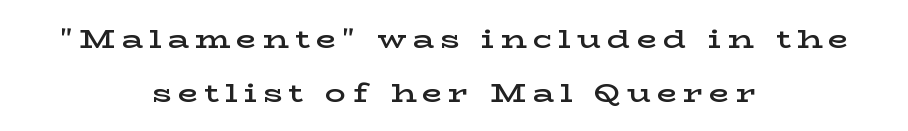
{"italic": "no", "bold": "semi", "underline": "no", "align": "center", "line_spacing": "loose", "line_spacing_ratio": 2.07, "letter_spacing": "wide", "letter_spacing_em": 0.24, "glyph_px": 26}
